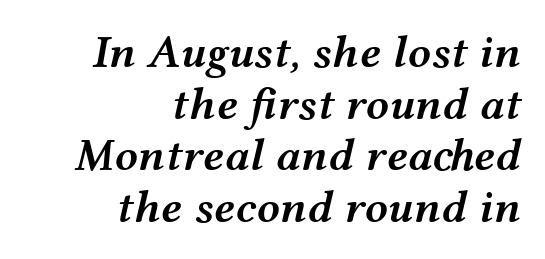
{"italic": "yes", "lean": "right", "slant_degrees": 12, "bold": "semi", "weight": "semibold", "width": "wide", "stroke_contrast": "medium", "x_height": "medium", "monospaced": "no", "underline": "no", "align": "right", "line_spacing": "tight", "line_spacing_ratio": 1.12, "letter_spacing": "normal", "letter_spacing_em": 0.0, "glyph_px": 46}
